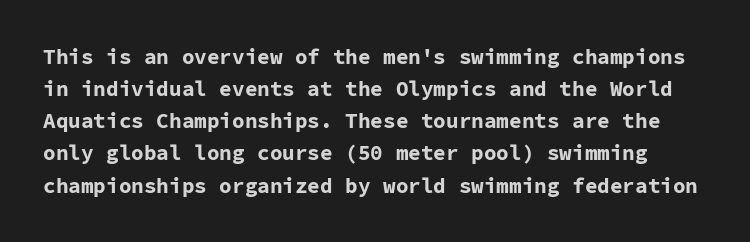
{"italic": "no", "bold": "yes", "underline": "no", "line_spacing": "normal", "line_spacing_ratio": 1.53, "letter_spacing": "normal", "letter_spacing_em": 0.0, "glyph_px": 21}
